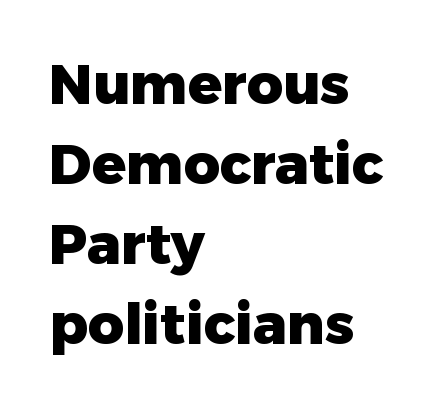
These words are printed bold, with thick strokes throughout. I'd call this a sans setting — the letters go barefoot. A classic flush-left, rag-right setting is used for this passage. Proportional: the letters do not fall into vertical columns. The letters stand upright; this is a roman face. There is no visible air inserted between adjacent glyphs.
